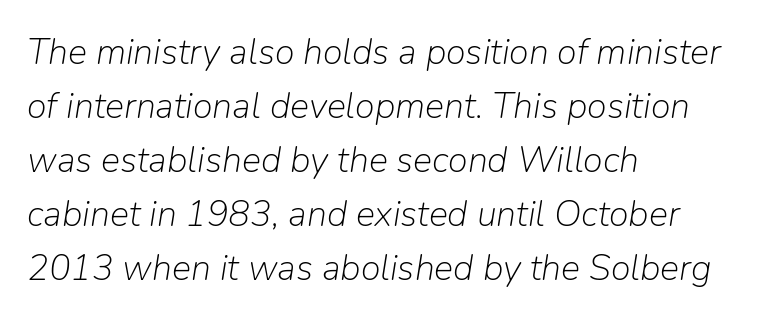
Q: Is the text bold? A: No.
Q: Is the text italic (slanted)? A: Yes, it leans right by about 9 degrees.
Q: Is the text underlined? A: No.
Q: How is the paragraph aligned? A: Left-aligned.
Q: Is the spacing between letters normal or unusually wide? A: Normal.
Q: Is the spacing between lines tight, normal or loose? A: Normal.
Q: Width (condensed, normal, or wide)? A: Normal.
Q: Stroke contrast? A: Low.
Q: x-height? A: Medium.
Q: Monospaced? A: No.
